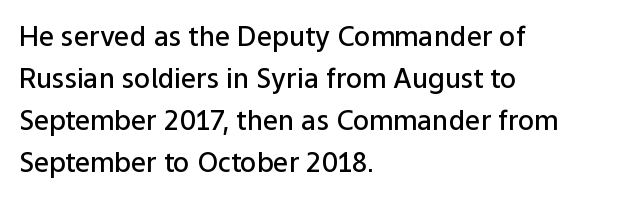
Q: Is the text bold? A: Semi-bold.
Q: Is the text italic (slanted)? A: No, it is upright.
Q: Is the text underlined? A: No.
Q: How is the paragraph aligned? A: Left-aligned.
Q: Is the spacing between letters normal or unusually wide? A: Normal.
Q: Is the spacing between lines tight, normal or loose? A: Normal.
